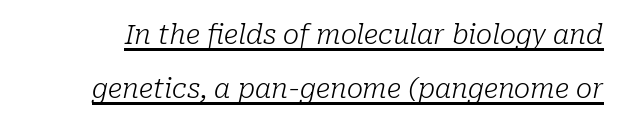
This sample uses an oblique cut, with every glyph tilted off the vertical. Weight: not bold — regular or lighter. The rendering keeps characters at their native spacing. The rendering uses a large line-height, opening up the rows.
